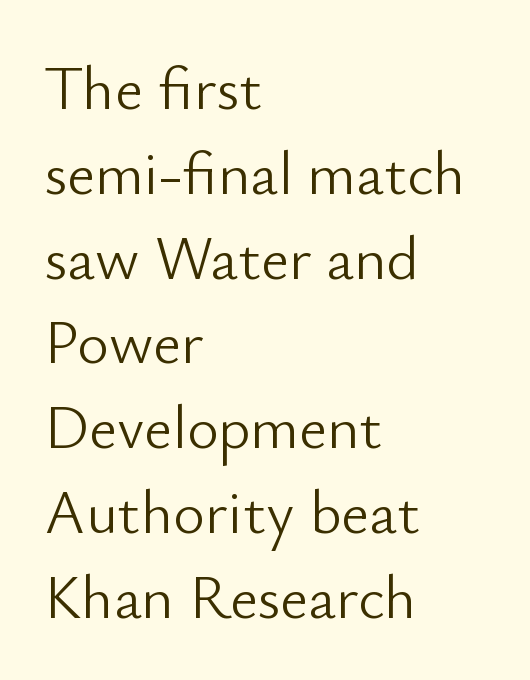
Descenders are the only things crossing below the line. Tracking value appears to be zero — textbook default spacing. On a weight scale, this lands at 450 or below. Do the characters align in a grid? No, the font is proportional. Leading: standard.
